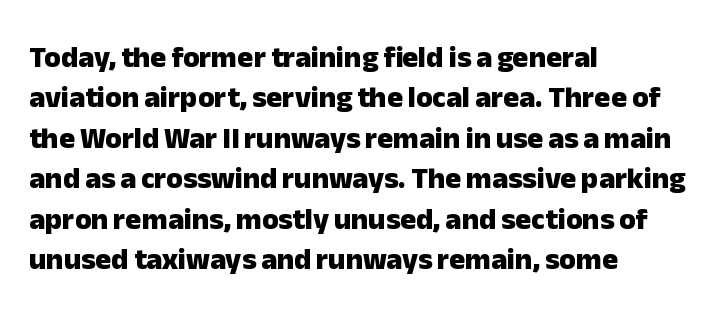
Note: no serifs on the glyphs. Visually the block forms a straight wall on the left and a jagged coastline on the right. Do the characters align in a grid? No, the font is proportional. The strokes are fattened all the way to bold. One glance says typical: line gaps are just what's usual. Rendered with straight, roman letterforms.
